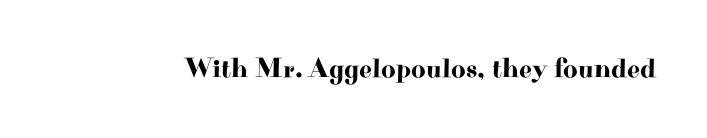
{"serif": "yes", "italic": "no", "width": "wide", "stroke_contrast": "high", "x_height": "small", "monospaced": "no", "underline": "no", "letter_spacing": "normal", "letter_spacing_em": 0.0, "glyph_px": 28}
